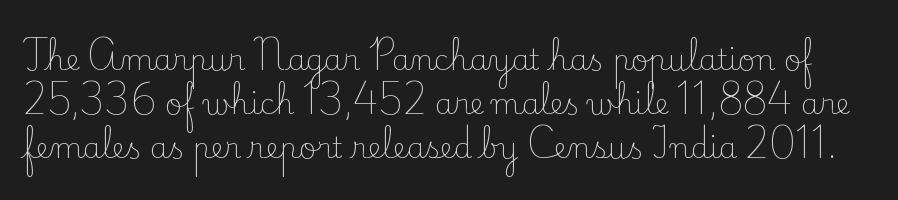
Is there any slant? The stems are plumb. A typesetter would call this proportional, since set widths differ per character. The face looks like a standard text weight, possibly lighter. The space directly below the letters is spotless. Vertically, the passage feels balanced, rows spaced as you'd expect. A typesetter would label this face a serif.
